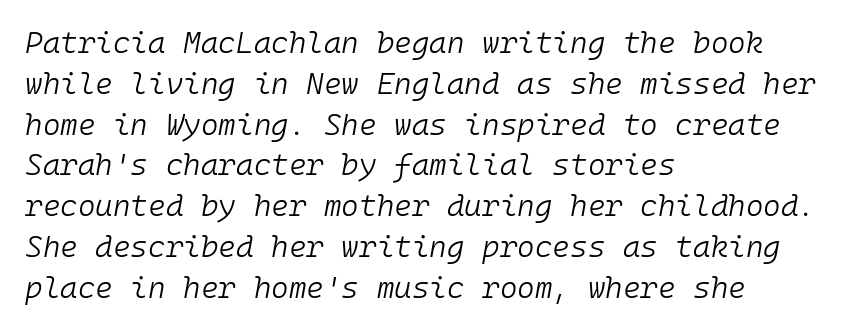
Q: Is the text bold? A: No.
Q: Is the text italic (slanted)? A: Yes, it leans right by about 10 degrees.
Q: Is the text underlined? A: No.
Q: How is the paragraph aligned? A: Left-aligned.
Q: Is the spacing between letters normal or unusually wide? A: Normal.
Q: Is the spacing between lines tight, normal or loose? A: Normal.
Q: Width (condensed, normal, or wide)? A: Normal.
Q: Stroke contrast? A: Low.
Q: x-height? A: Medium.
Q: Monospaced? A: Yes.
